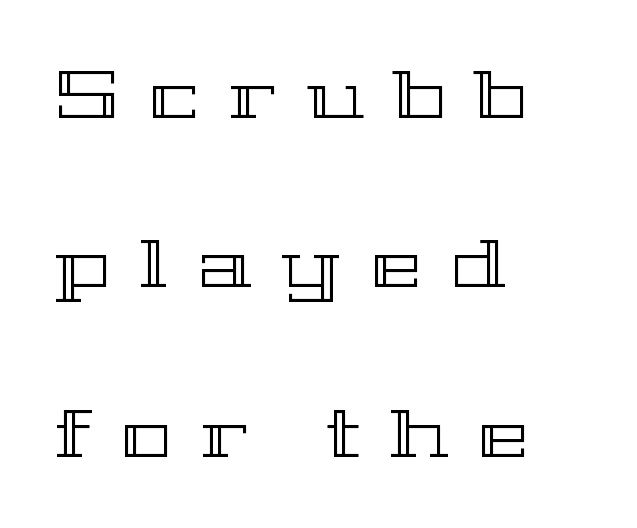
{"italic": "no", "width": "wide", "x_height": "medium", "monospaced": "no", "underline": "no", "align": "left", "line_spacing": "loose", "line_spacing_ratio": 2.49, "letter_spacing": "wide", "letter_spacing_em": 0.44, "glyph_px": 68}
